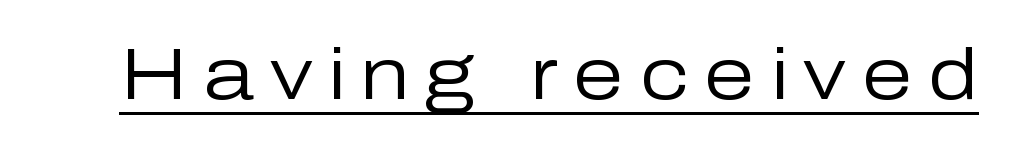
The image shows 73 px regular-weight sans-serif type, upright; set unusually wide letter spacing (+0.21 em), underlined; low stroke contrast and a medium x-height.
